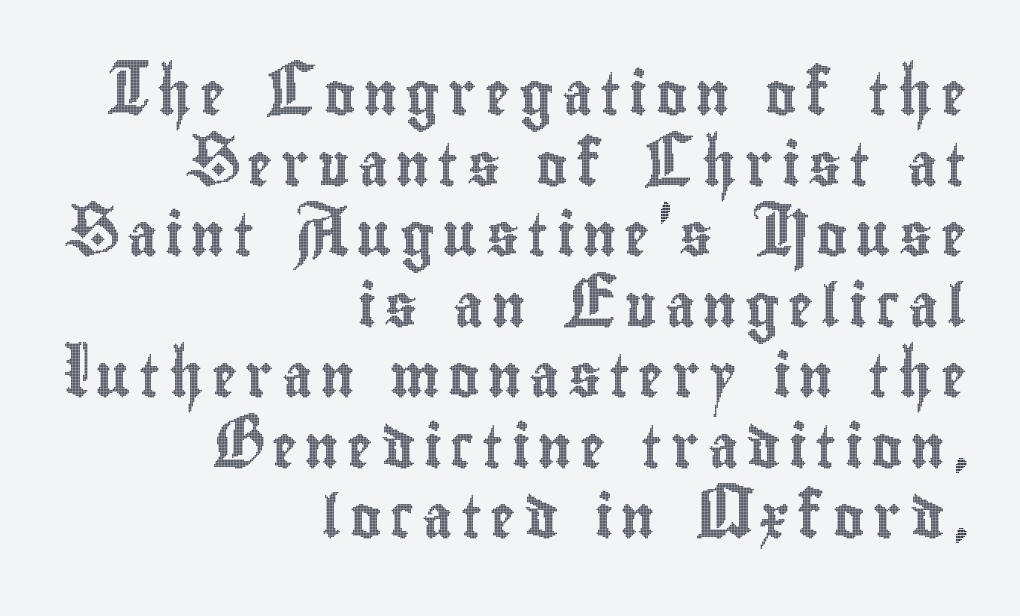
The image shows 42 px condensed type, upright; set right-aligned, normal line spacing (1.68x), unusually wide letter spacing (+0.2 em), not underlined; a small x-height.
